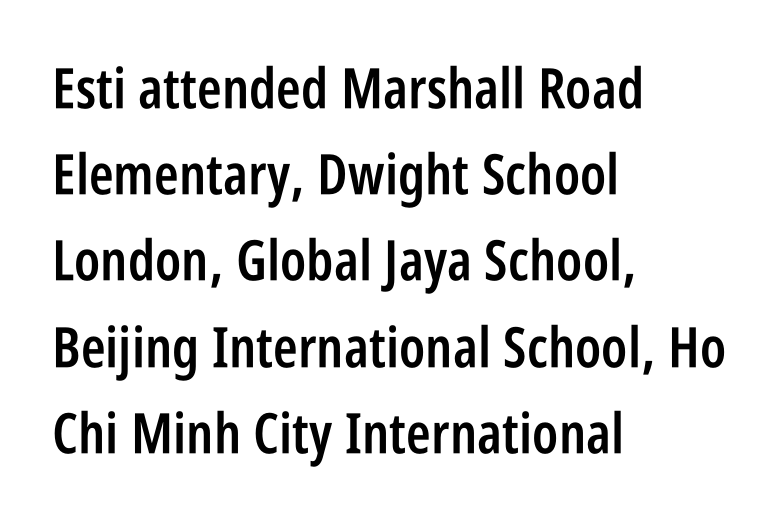
Q: Is the text bold? A: Semi-bold.
Q: Is the text italic (slanted)? A: No, it is upright.
Q: Is the typeface a serif or a sans-serif typeface? A: Sans-serif.
Q: Is the text underlined? A: No.
Q: How is the paragraph aligned? A: Left-aligned.
Q: Is the spacing between letters normal or unusually wide? A: Normal.
Q: Is the spacing between lines tight, normal or loose? A: Normal.
Q: Width (condensed, normal, or wide)? A: Condensed.
Q: Stroke contrast? A: Low.
Q: x-height? A: Large.
Q: Monospaced? A: No.
